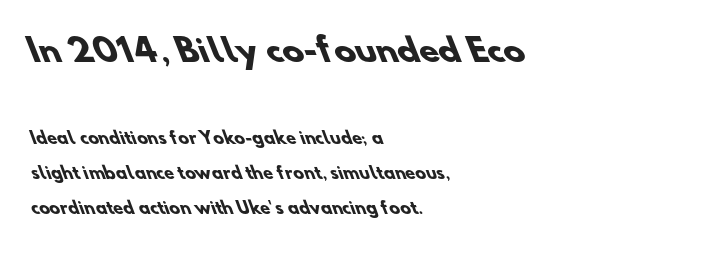
Q: Is the text bold? A: Yes.
Q: Is the typeface a serif or a sans-serif typeface? A: Sans-serif.
Q: Is the text underlined? A: No.
Q: How is the paragraph aligned? A: Left-aligned.
Q: Is the spacing between letters normal or unusually wide? A: Normal.
Q: Is the spacing between lines tight, normal or loose? A: Loose.
Q: Which block of text is set in a larger size, the first (top) or the second (bottom)? A: The first (top) one.
Q: Width (condensed, normal, or wide)? A: Normal.
Q: Stroke contrast? A: Low.
Q: x-height? A: Small.
Q: Monospaced? A: No.
